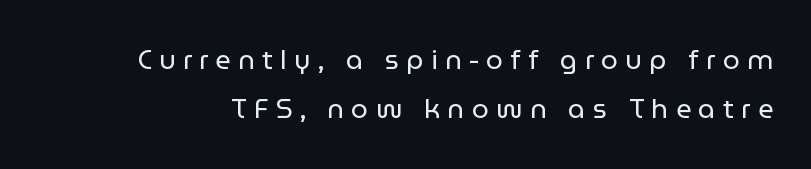
{"italic": "no", "bold": "no", "underline": "no", "line_spacing_ratio": 1.81, "letter_spacing": "wide", "letter_spacing_em": 0.27, "glyph_px": 27}
